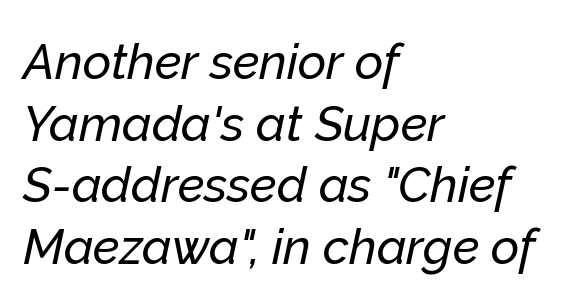
Character widths vary here, with narrow letters taking less room than wide ones. The lines are quadded left. What stands out about the letter spacing? Nothing — it is the standard amount. It's the slanting kind of type. The passage shown stacks its lines at a standard gap. Has an underline been added? It has not.
